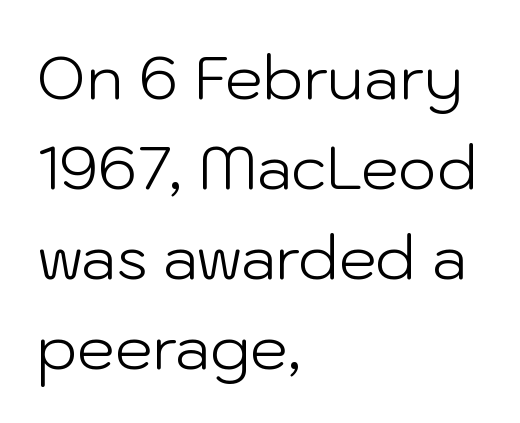
Q: Is the text bold? A: No.
Q: Is the text italic (slanted)? A: No, it is upright.
Q: Is the typeface a serif or a sans-serif typeface? A: Sans-serif.
Q: Is the text underlined? A: No.
Q: How is the paragraph aligned? A: Left-aligned.
Q: Is the spacing between letters normal or unusually wide? A: Normal.
Q: Is the spacing between lines tight, normal or loose? A: Normal.
Q: Width (condensed, normal, or wide)? A: Normal.
Q: Stroke contrast? A: Low.
Q: x-height? A: Medium.
Q: Monospaced? A: No.
